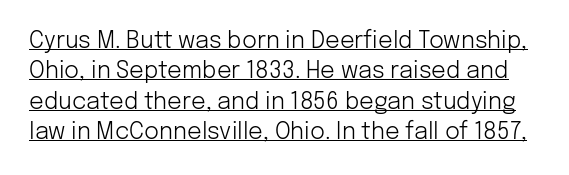
The image shows 23 px text type, upright; set normal line spacing (1.32x), normal letter spacing, underlined.
